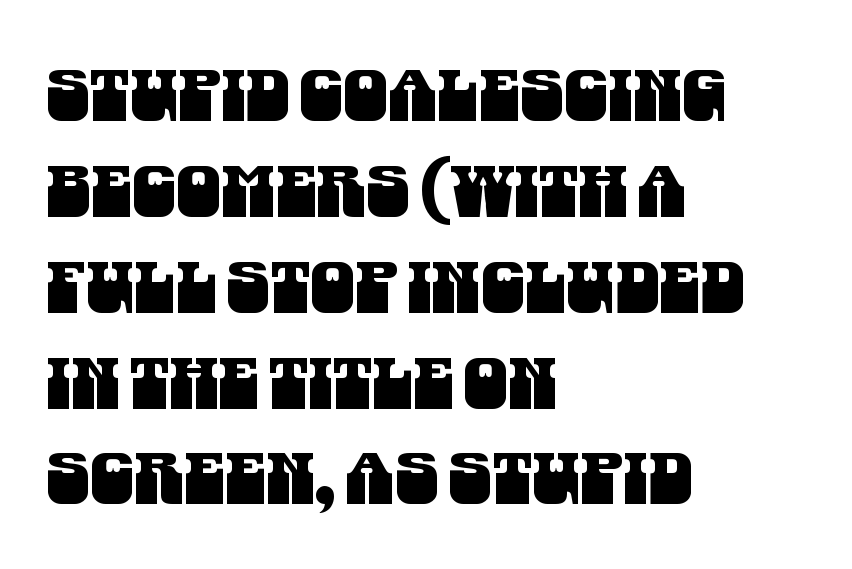
The image shows 71 px condensed sans-serif type; set left-aligned, normal line spacing (1.35x), normal letter spacing, not underlined; medium stroke contrast and a large x-height.
